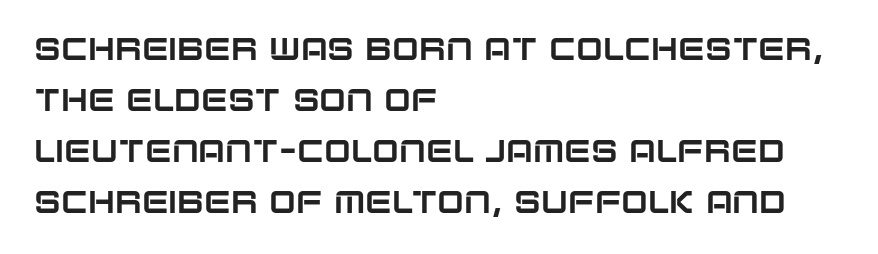
{"serif": "no", "italic": "no", "width": "normal", "stroke_contrast": "low", "x_height": "large", "monospaced": "no", "underline": "no", "align": "left", "line_spacing": "normal", "line_spacing_ratio": 1.59, "letter_spacing": "normal", "letter_spacing_em": 0.0, "glyph_px": 32}
